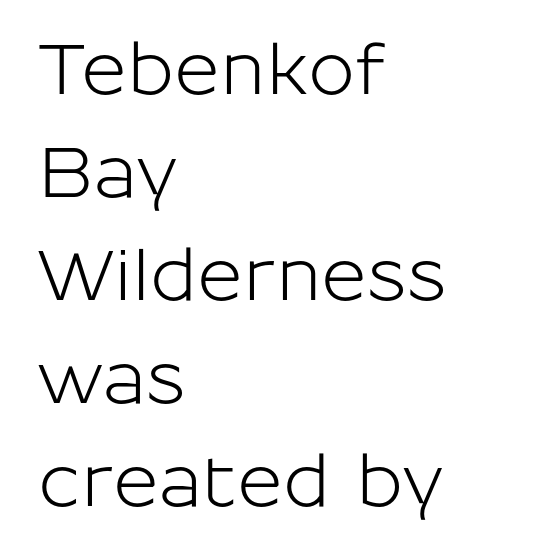
{"serif": "no", "italic": "no", "width": "normal", "stroke_contrast": "low", "x_height": "medium", "monospaced": "no", "underline": "no", "align": "left", "line_spacing": "normal", "line_spacing_ratio": 1.47, "letter_spacing": "normal", "letter_spacing_em": 0.0, "glyph_px": 70}
